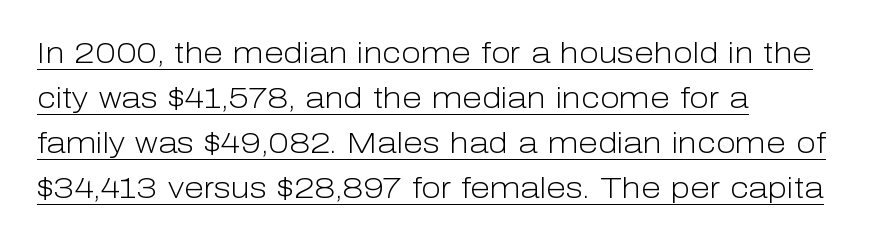
A light-to-regular cut is what we see here. Each new line begins a customary step beneath the previous one. The rag falls on the right side of this text block. Here the glyphs are tracked normally, forming tight word shapes. Check where the strokes stop: nothing finishes them off — pure sans.
